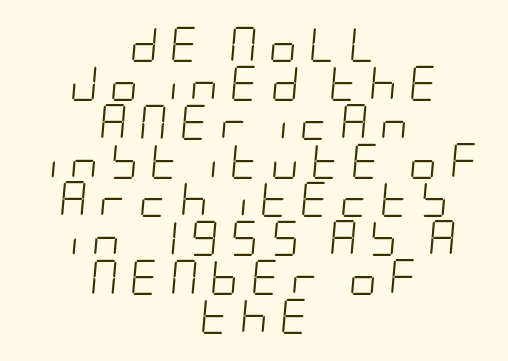
The image shows 35 px light, condensed type, italic (leaning right); set centered, tight line spacing (1.11x), unusually wide letter spacing (+0.33 em), not underlined; low stroke contrast and a large x-height.
